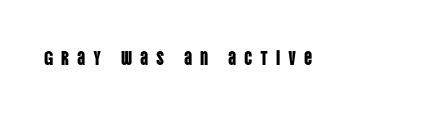
{"italic": "no", "underline": "no", "letter_spacing": "wide", "letter_spacing_em": 0.39, "glyph_px": 20}
